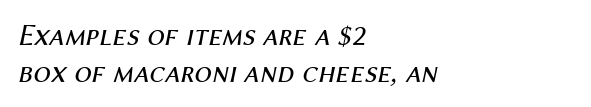
{"italic": "yes", "lean": "right", "slant_degrees": 12, "bold": "no", "weight": "regular", "width": "normal", "stroke_contrast": "medium", "x_height": "medium", "monospaced": "no", "underline": "no", "align": "left", "line_spacing_ratio": 1.19, "letter_spacing": "normal", "letter_spacing_em": 0.0, "glyph_px": 31}
